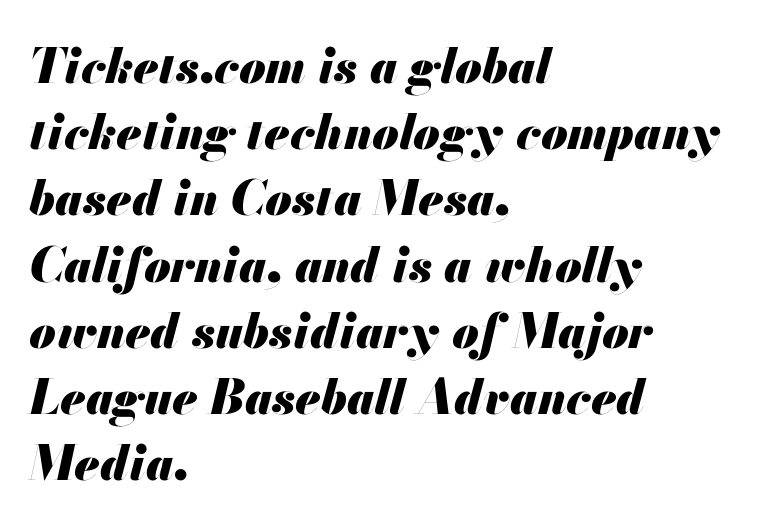
The image shows 48 px heavy type, italic (leaning right); set left-aligned, normal line spacing (1.38x), normal letter spacing, not underlined; medium stroke contrast and a small x-height.
